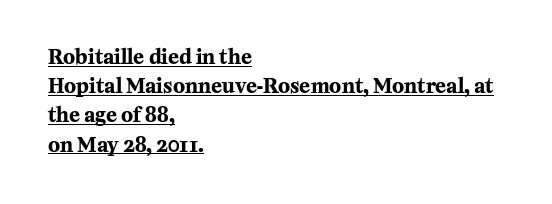
{"italic": "no", "bold": "yes", "underline": "yes", "align": "left", "line_spacing": "normal", "line_spacing_ratio": 1.46, "letter_spacing": "normal", "letter_spacing_em": 0.0, "glyph_px": 20}
